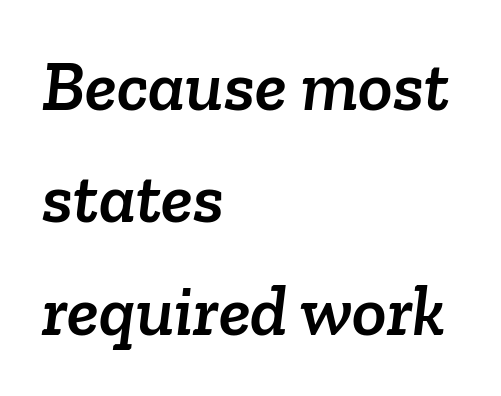
The image shows 72 px serif type; set left-aligned, normal line spacing (1.56x), normal letter spacing, not underlined; low stroke contrast and a medium x-height.
